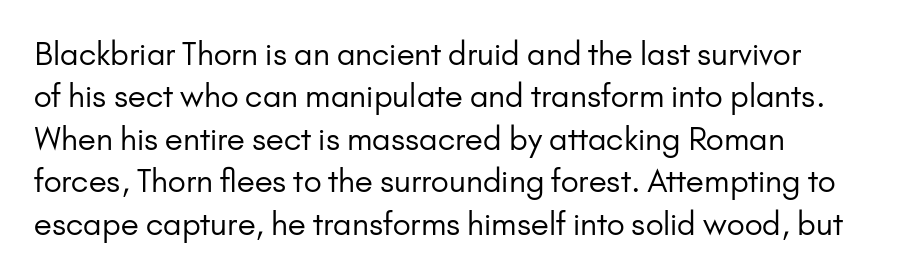
Q: Is the text bold? A: No.
Q: Is the text italic (slanted)? A: No, it is upright.
Q: Is the typeface a serif or a sans-serif typeface? A: Sans-serif.
Q: Is the text underlined? A: No.
Q: How is the paragraph aligned? A: Left-aligned.
Q: Is the spacing between letters normal or unusually wide? A: Normal.
Q: Is the spacing between lines tight, normal or loose? A: Normal.
Q: Width (condensed, normal, or wide)? A: Normal.
Q: Stroke contrast? A: Low.
Q: x-height? A: Small.
Q: Monospaced? A: No.
